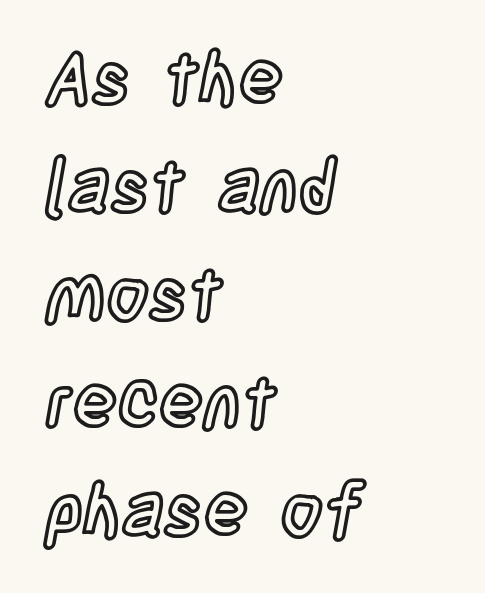
{"width": "condensed", "x_height": "large", "monospaced": "no", "underline": "no", "align": "left", "line_spacing": "normal", "line_spacing_ratio": 1.48, "letter_spacing": "normal", "letter_spacing_em": 0.0, "glyph_px": 73}
